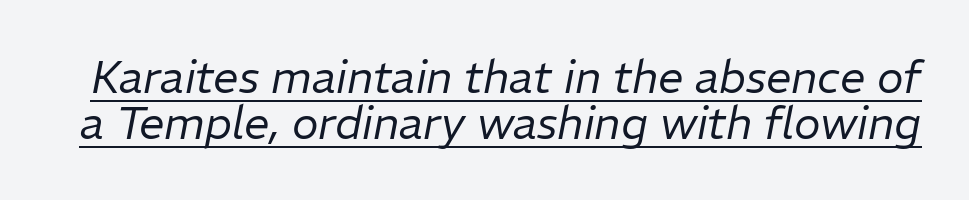
The passage shown leans; its letterforms are oblique. The rendering uses the underline text-decoration. These glyphs show unthickened strokes, regular width or finer. Spacing verdict: proportional, widths tailored to each character. What's the leading like? Squeezed, with rows nearly overlapping.
